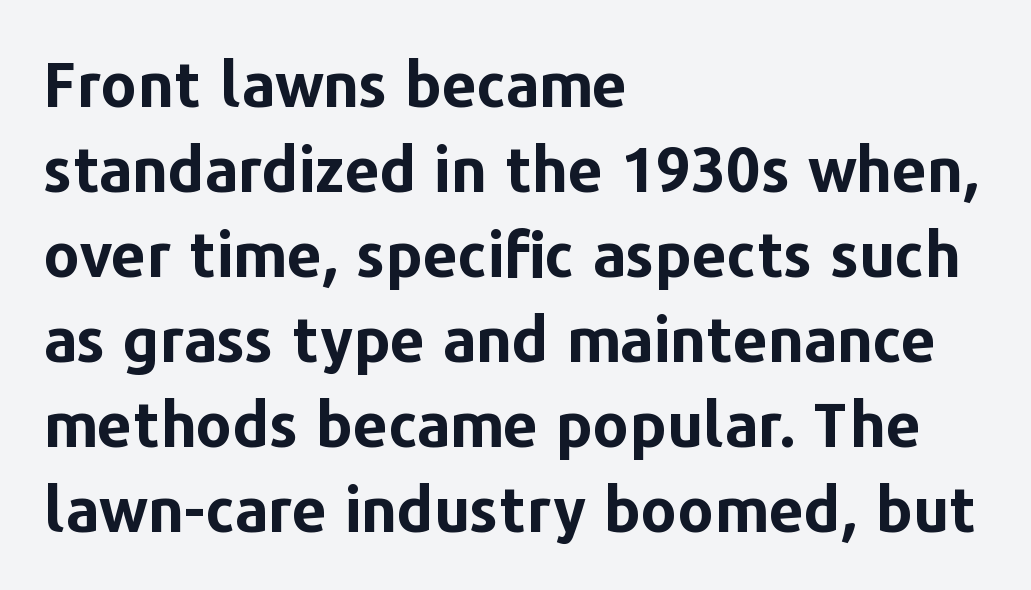
{"serif": "no", "italic": "no", "bold": "yes", "weight": "bold", "width": "normal", "stroke_contrast": "low", "x_height": "medium", "monospaced": "no", "underline": "no", "align": "left", "line_spacing": "normal", "line_spacing_ratio": 1.37, "letter_spacing": "normal", "letter_spacing_em": 0.0, "glyph_px": 62}
